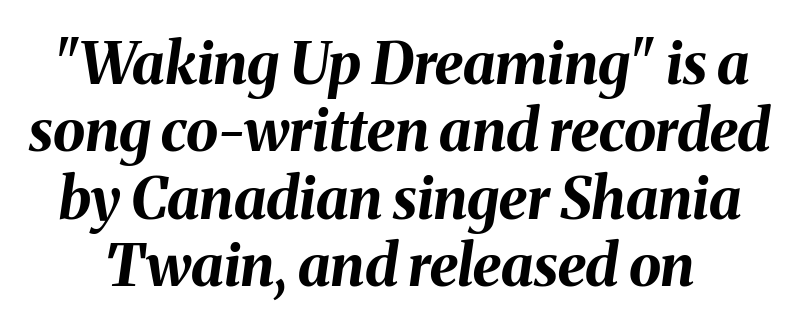
{"italic": "yes", "lean": "right", "slant_degrees": 8, "bold": "yes", "weight": "bold", "width": "normal", "stroke_contrast": "medium", "x_height": "medium", "monospaced": "no", "underline": "no", "line_spacing_ratio": 1.16, "letter_spacing": "normal", "letter_spacing_em": 0.0, "glyph_px": 58}
